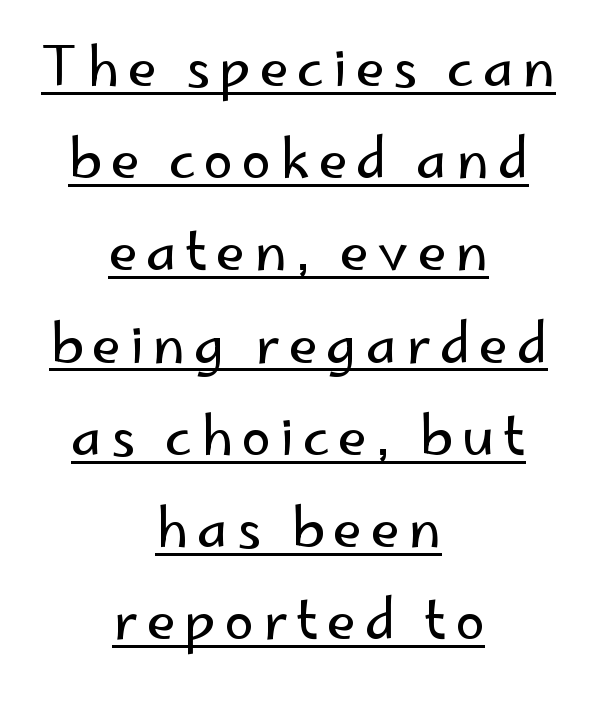
{"serif": "no", "italic": "no", "bold": "no", "weight": "regular", "width": "normal", "stroke_contrast": "low", "x_height": "small", "monospaced": "no", "underline": "yes", "align": "center", "line_spacing_ratio": 1.74, "glyph_px": 53}
